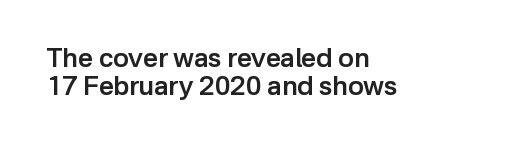
The image shows 26 px text type, upright; set left-aligned, tight line spacing (1.09x), normal letter spacing, not underlined.
